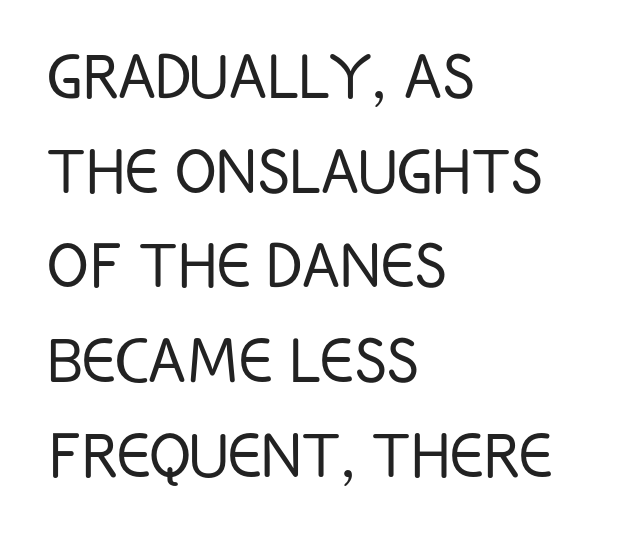
A bare baseline throughout the passage. A typesetter would call this zero additional tracking. A typesetter would label this face a sans. Looks like regular typesetting: each glyph gets only the width it needs.
